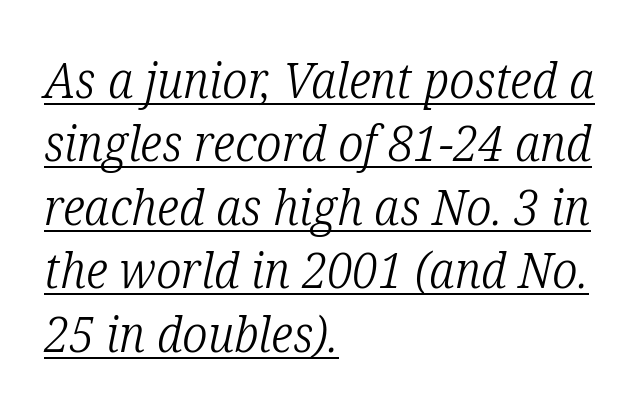
Q: Is the text bold? A: No.
Q: Is the text italic (slanted)? A: Yes, it leans right by about 12 degrees.
Q: Is the typeface a serif or a sans-serif typeface? A: Serif.
Q: Is the text underlined? A: Yes.
Q: How is the paragraph aligned? A: Left-aligned.
Q: Is the spacing between letters normal or unusually wide? A: Normal.
Q: Is the spacing between lines tight, normal or loose? A: Normal.
Q: Width (condensed, normal, or wide)? A: Condensed.
Q: Stroke contrast? A: Low.
Q: x-height? A: Medium.
Q: Monospaced? A: No.
